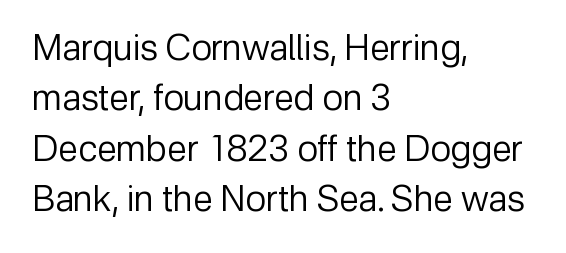
Q: Is the text bold? A: No.
Q: Is the text italic (slanted)? A: No, it is upright.
Q: Is the typeface a serif or a sans-serif typeface? A: Sans-serif.
Q: Is the text underlined? A: No.
Q: How is the paragraph aligned? A: Left-aligned.
Q: Is the spacing between letters normal or unusually wide? A: Normal.
Q: Is the spacing between lines tight, normal or loose? A: Normal.
Q: Width (condensed, normal, or wide)? A: Normal.
Q: Stroke contrast? A: Low.
Q: x-height? A: Medium.
Q: Monospaced? A: No.
